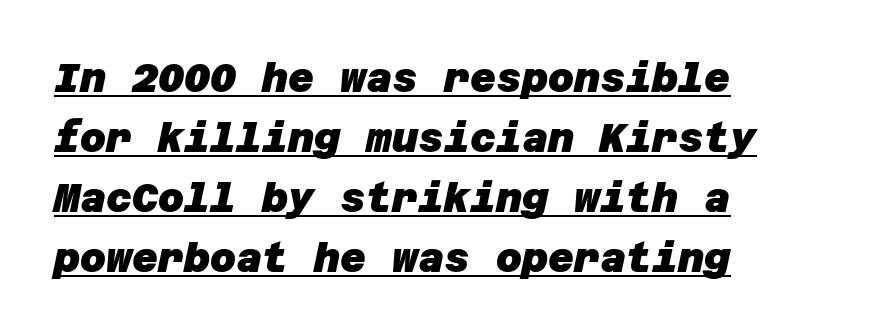
Q: Is the text bold? A: Yes.
Q: Is the typeface a serif or a sans-serif typeface? A: Sans-serif.
Q: Is the text underlined? A: Yes.
Q: How is the paragraph aligned? A: Left-aligned.
Q: Is the spacing between letters normal or unusually wide? A: Normal.
Q: Is the spacing between lines tight, normal or loose? A: Normal.
Q: Width (condensed, normal, or wide)? A: Normal.
Q: Stroke contrast? A: Low.
Q: x-height? A: Large.
